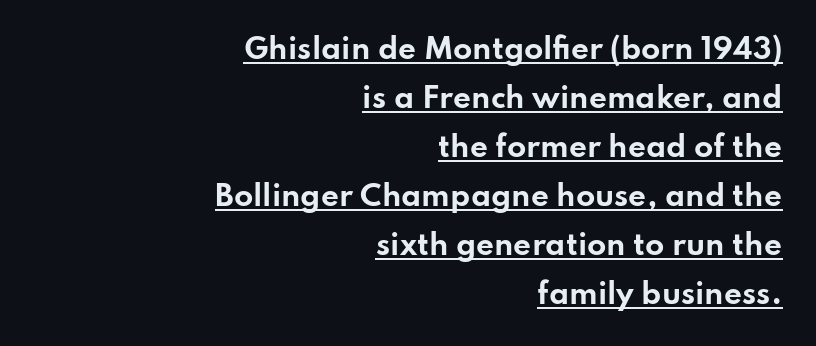
The face used here has the dense, thick strokes of a bold. Compared with a flush-left layout, this one pins lines to the opposite, right side. Tracking here is standard; glyphs follow each other at the usual distance. The type sits square on the baseline with zero lean. The sample's only ornament is a line tracing under the words.
